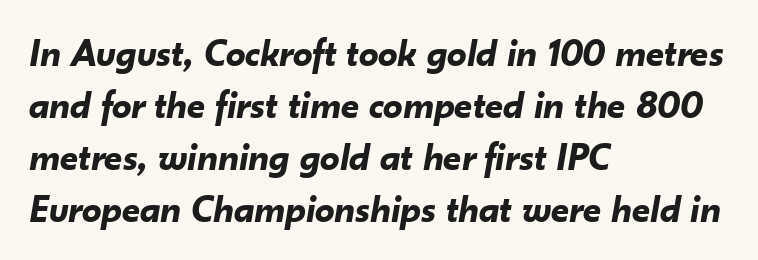
{"italic": "yes", "lean": "right", "slant_degrees": 10, "bold": "yes", "weight": "bold", "width": "normal", "stroke_contrast": "low", "x_height": "small", "monospaced": "no", "underline": "no", "align": "left", "line_spacing": "normal", "line_spacing_ratio": 1.33, "letter_spacing": "normal", "letter_spacing_em": 0.0, "glyph_px": 39}
